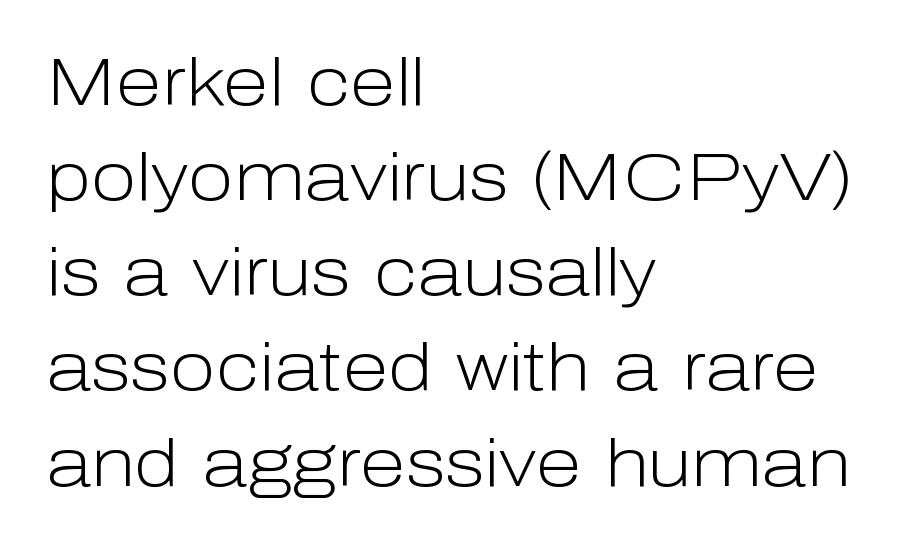
Q: Is the text bold? A: No.
Q: Is the text italic (slanted)? A: No, it is upright.
Q: Is the typeface a serif or a sans-serif typeface? A: Sans-serif.
Q: Is the text underlined? A: No.
Q: How is the paragraph aligned? A: Left-aligned.
Q: Is the spacing between letters normal or unusually wide? A: Normal.
Q: Is the spacing between lines tight, normal or loose? A: Normal.
Q: Width (condensed, normal, or wide)? A: Normal.
Q: Stroke contrast? A: Low.
Q: x-height? A: Medium.
Q: Monospaced? A: No.
